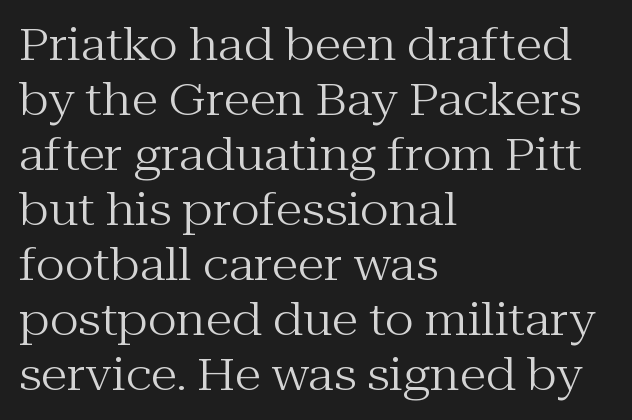
The image shows 44 px regular-weight serif type, upright; set left-aligned, normal line spacing (1.25x), normal letter spacing, not underlined; medium stroke contrast and a medium x-height.
